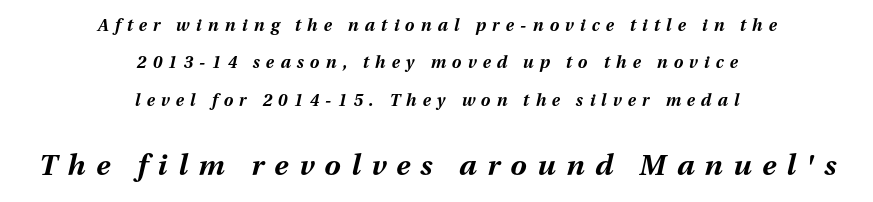
Short note: letters widely spaced. The block sitting lower on the canvas is the one with enlarged characters. These lines are rendered in a variable-pitch font. The letters are bold, with thick, heavy strokes.
